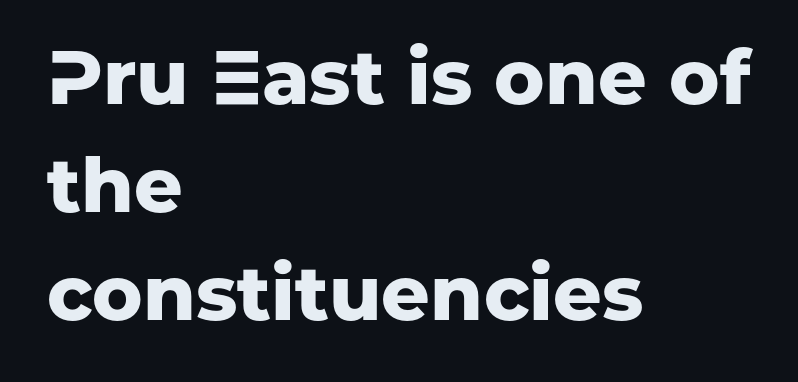
The image shows 76 px heavy sans-serif type, upright; set left-aligned, normal line spacing (1.42x), normal letter spacing, not underlined; low stroke contrast and a medium x-height.
